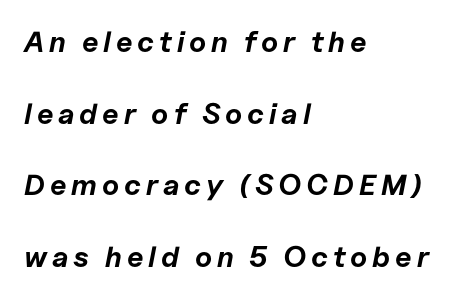
Students, observe: this is what heavily led, spacious text looks like. Clear beneath every line of the passage. Casual observation: everything's shoved over to the left. The letters advance in unequal steps, a hallmark of proportional type. As a designer I'd log this as weight 700, bold. Would a proofreader flag this as italicized? Yes.
